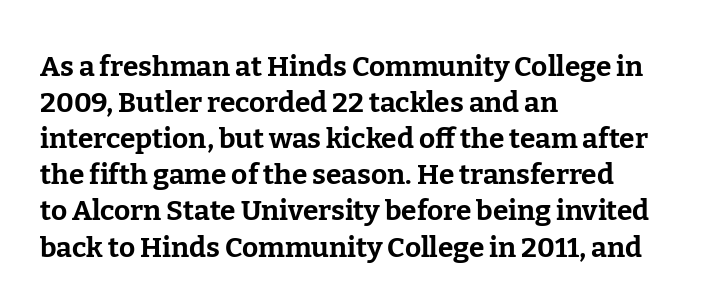
Q: Is the text bold? A: Yes.
Q: Is the text italic (slanted)? A: No, it is upright.
Q: Is the typeface a serif or a sans-serif typeface? A: Serif.
Q: Is the text underlined? A: No.
Q: How is the paragraph aligned? A: Left-aligned.
Q: Is the spacing between letters normal or unusually wide? A: Normal.
Q: Is the spacing between lines tight, normal or loose? A: Normal.
Q: Width (condensed, normal, or wide)? A: Normal.
Q: Stroke contrast? A: Low.
Q: x-height? A: Medium.
Q: Monospaced? A: No.
